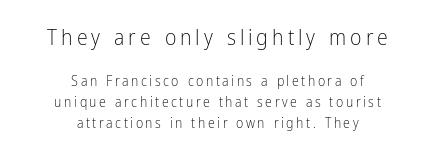
The glyphs are unaccompanied by any horizontal stroke below them. Here the first block reads like a headline and the second like body copy. The compositor balanced each line on the midline. Letters have the restrained weight of plain body copy at most.
